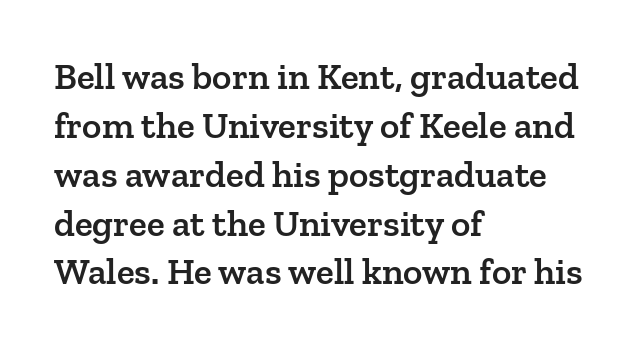
{"serif": "yes", "italic": "no", "bold": "semi", "weight": "semibold", "width": "normal", "stroke_contrast": "low", "x_height": "medium", "monospaced": "no", "underline": "no", "align": "left", "line_spacing": "normal", "line_spacing_ratio": 1.32, "letter_spacing": "normal", "letter_spacing_em": 0.0, "glyph_px": 37}
